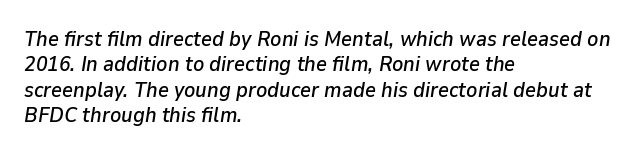
{"italic": "yes", "lean": "right", "slant_degrees": 9, "underline": "no", "align": "left", "line_spacing_ratio": 1.21, "letter_spacing": "normal", "letter_spacing_em": 0.0, "glyph_px": 21}
